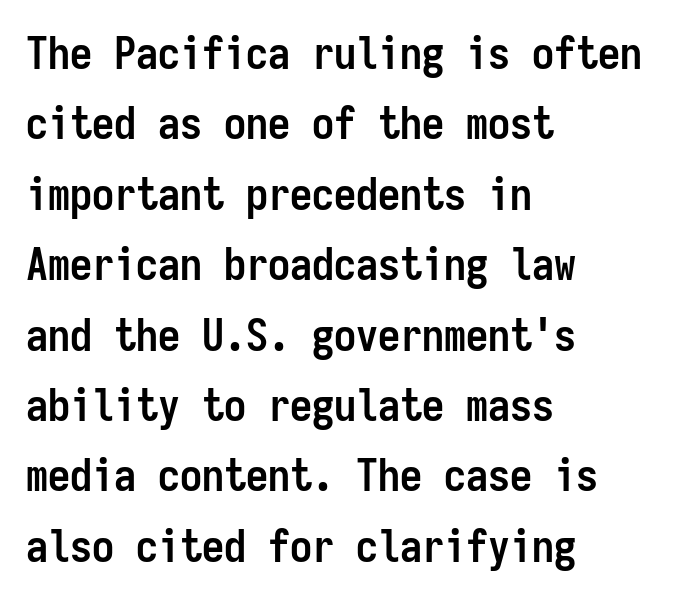
{"serif": "no", "italic": "no", "bold": "yes", "weight": "semibold", "width": "condensed", "stroke_contrast": "low", "x_height": "medium", "monospaced": "yes", "underline": "no", "align": "left", "line_spacing": "normal", "line_spacing_ratio": 1.6, "letter_spacing": "normal", "letter_spacing_em": 0.0, "glyph_px": 44}
